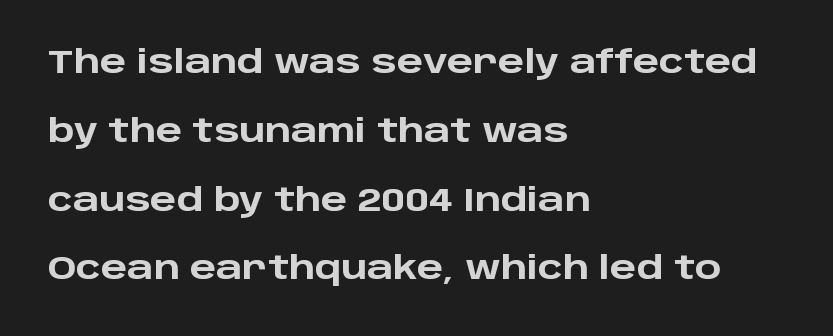
The image shows 31 px heavy, wide sans-serif type, upright; set left-aligned, loose line spacing (2.22x), normal letter spacing, not underlined; low stroke contrast and a large x-height.
